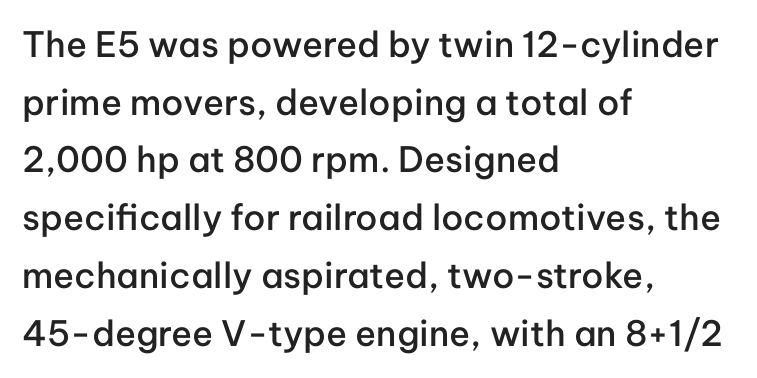
Q: Is the text bold? A: Semi-bold.
Q: Is the text italic (slanted)? A: No, it is upright.
Q: Is the typeface a serif or a sans-serif typeface? A: Sans-serif.
Q: Is the text underlined? A: No.
Q: How is the paragraph aligned? A: Left-aligned.
Q: Is the spacing between letters normal or unusually wide? A: Normal.
Q: Is the spacing between lines tight, normal or loose? A: Normal.
Q: Width (condensed, normal, or wide)? A: Normal.
Q: Stroke contrast? A: Low.
Q: x-height? A: Medium.
Q: Monospaced? A: No.
